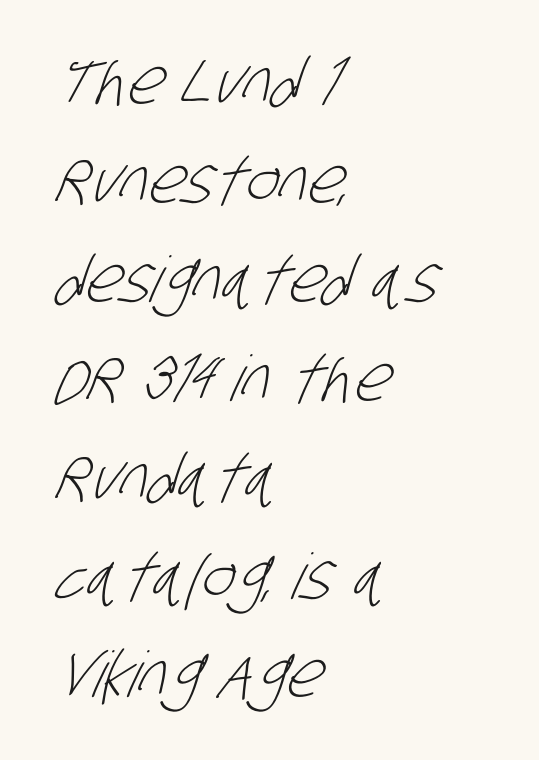
The image shows 63 px light, condensed sans-serif type; set left-aligned, normal line spacing (1.57x), normal letter spacing, not underlined; low stroke contrast and a large x-height.
